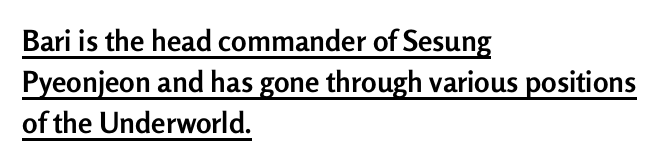
Does a line run under the words? Yes, clearly. The designer went with a sans here, leaving each stem footless. Weight check: bold — yes, fully. Looks like regular typesetting: each glyph gets only the width it needs.
